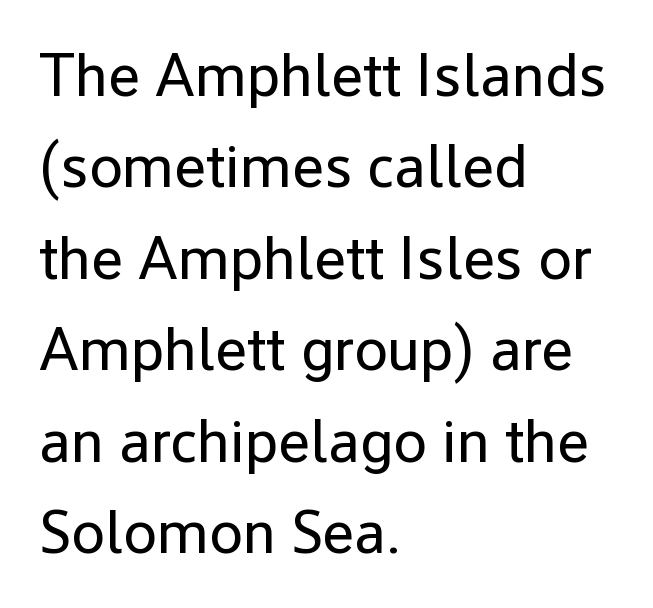
{"serif": "no", "italic": "no", "bold": "no", "weight": "regular", "width": "normal", "stroke_contrast": "low", "x_height": "medium", "monospaced": "no", "underline": "no", "align": "left", "line_spacing": "normal", "line_spacing_ratio": 1.5, "letter_spacing": "normal", "letter_spacing_em": 0.0, "glyph_px": 61}
